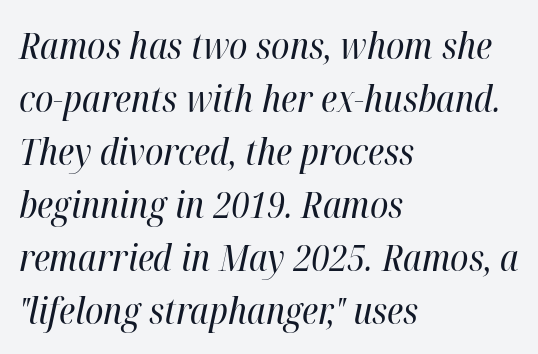
The image shows 37 px regular-weight, condensed type, italic (leaning right); set left-aligned, normal line spacing (1.43x), normal letter spacing, not underlined; high stroke contrast and a medium x-height.
